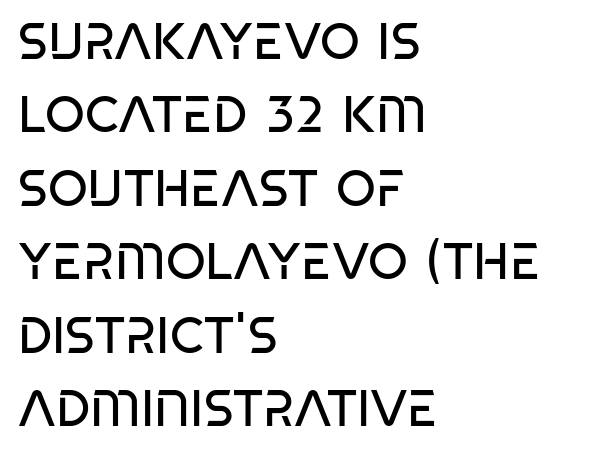
The image shows 51 px regular-weight, condensed sans-serif type, upright; set left-aligned, normal line spacing (1.44x), normal letter spacing, not underlined; low stroke contrast and a large x-height.
